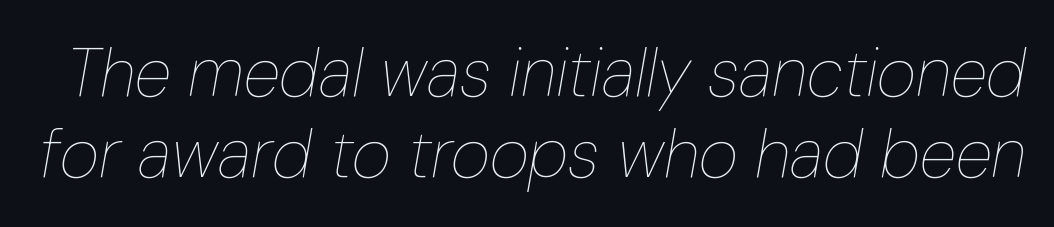
The image shows 68 px thin, condensed type, italic (leaning right); set line spacing 1.19x, normal letter spacing, not underlined; low stroke contrast and a medium x-height.
